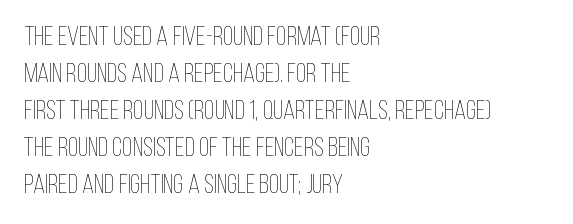
The image shows 27 px text type, upright; set left-aligned, normal line spacing (1.37x), normal letter spacing, not underlined.
